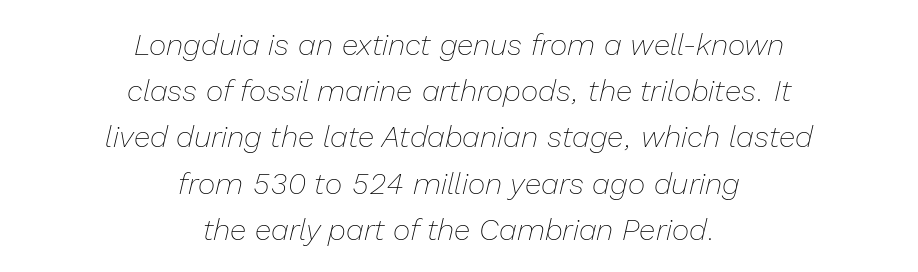
When letters slant like this, we call the style italic. Default kerning and tracking; the words read as compact shapes. The rag falls on both sides of this text block equally. Varying glyph widths throughout — classic text-font behaviour. Stems here are at most as thick as an everyday book face.
